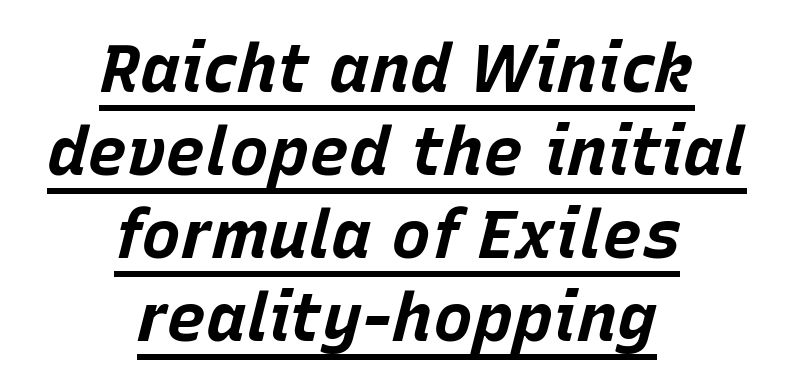
You can tell it's italic because the verticals aren't actually vertical. The lines are quadded center. Honestly, the letter spacing is just normal — you wouldn't notice it. Underline: present.
